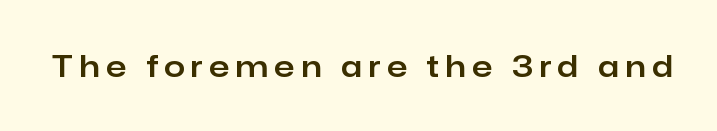
Lines of text with bare space underneath. The face used here is rendered with a markedly widened letterfit. Think of a printed novel: that variable character pitch is what you see here. A sans-serif font was chosen for this passage.
